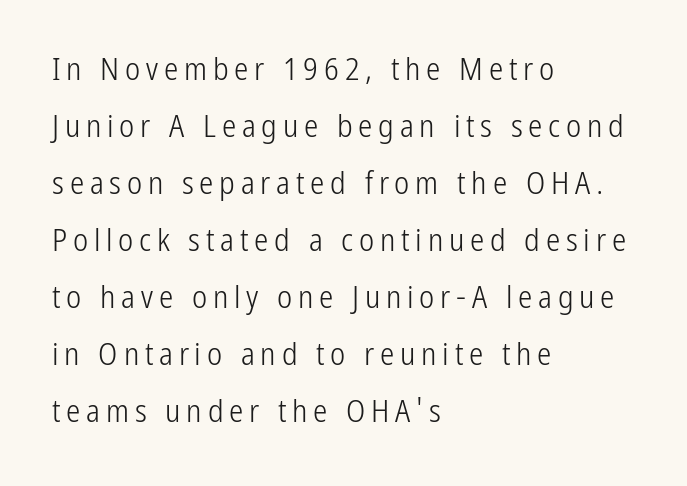
{"serif": "no", "italic": "no", "bold": "no", "weight": "light", "width": "condensed", "stroke_contrast": "low", "x_height": "medium", "monospaced": "no", "underline": "no", "align": "left", "line_spacing_ratio": 1.78, "glyph_px": 32}
